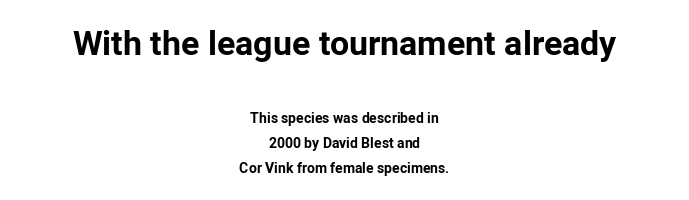
Q: Is the text bold? A: Yes.
Q: Is the text italic (slanted)? A: No, it is upright.
Q: Is the typeface a serif or a sans-serif typeface? A: Sans-serif.
Q: Is the text underlined? A: No.
Q: How is the paragraph aligned? A: Centered.
Q: Is the spacing between letters normal or unusually wide? A: Normal.
Q: Which block of text is set in a larger size, the first (top) or the second (bottom)? A: The first (top) one.
Q: Width (condensed, normal, or wide)? A: Normal.
Q: Stroke contrast? A: Low.
Q: x-height? A: Medium.
Q: Monospaced? A: No.
